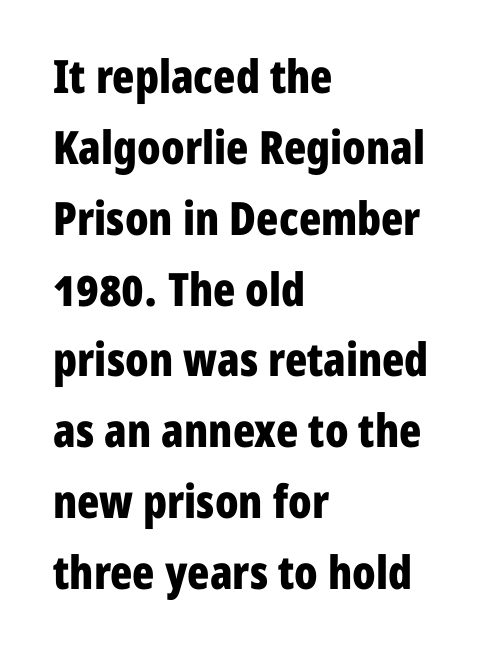
Q: Is the text bold? A: Yes.
Q: Is the text italic (slanted)? A: No, it is upright.
Q: Is the typeface a serif or a sans-serif typeface? A: Sans-serif.
Q: Is the text underlined? A: No.
Q: How is the paragraph aligned? A: Left-aligned.
Q: Is the spacing between letters normal or unusually wide? A: Normal.
Q: Is the spacing between lines tight, normal or loose? A: Normal.
Q: Width (condensed, normal, or wide)? A: Condensed.
Q: Stroke contrast? A: Low.
Q: x-height? A: Medium.
Q: Monospaced? A: No.
